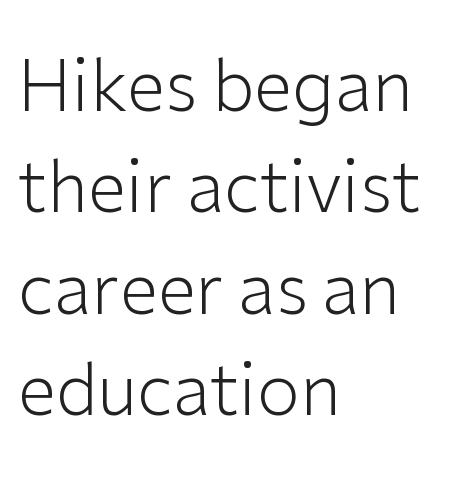
{"serif": "no", "italic": "no", "bold": "no", "weight": "light", "width": "normal", "stroke_contrast": "low", "x_height": "medium", "monospaced": "no", "underline": "no", "align": "left", "line_spacing": "normal", "line_spacing_ratio": 1.45, "letter_spacing": "normal", "letter_spacing_em": 0.0, "glyph_px": 70}
